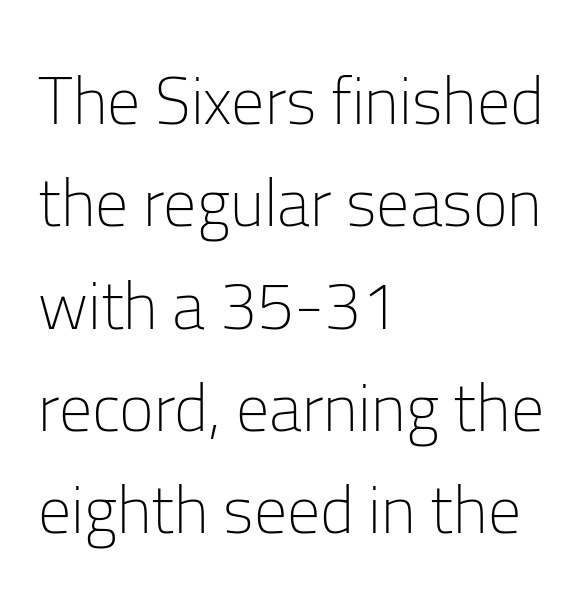
Q: Is the text bold? A: No.
Q: Is the text italic (slanted)? A: No, it is upright.
Q: Is the typeface a serif or a sans-serif typeface? A: Sans-serif.
Q: Is the text underlined? A: No.
Q: How is the paragraph aligned? A: Left-aligned.
Q: Is the spacing between letters normal or unusually wide? A: Normal.
Q: Is the spacing between lines tight, normal or loose? A: Normal.
Q: Width (condensed, normal, or wide)? A: Normal.
Q: Stroke contrast? A: Low.
Q: x-height? A: Medium.
Q: Monospaced? A: No.
